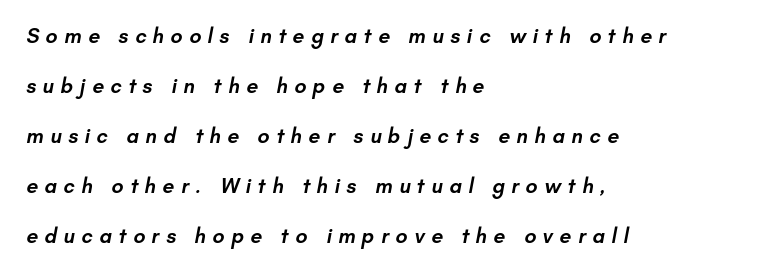
Q: Is the text bold? A: Semi-bold.
Q: Is the text underlined? A: No.
Q: How is the paragraph aligned? A: Left-aligned.
Q: Is the spacing between letters normal or unusually wide? A: Unusually wide.
Q: Is the spacing between lines tight, normal or loose? A: Loose.
